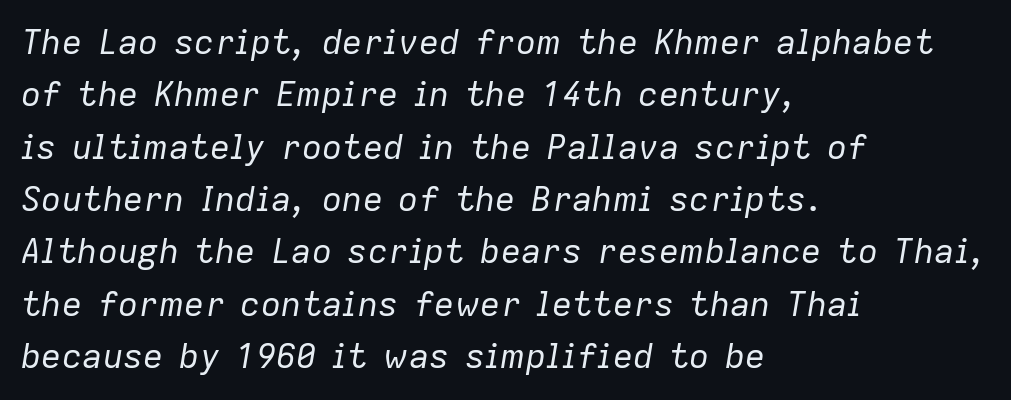
The image shows 34 px regular-weight type, italic (leaning right); set left-aligned, normal line spacing (1.54x), normal letter spacing, not underlined; low stroke contrast and a medium x-height.
